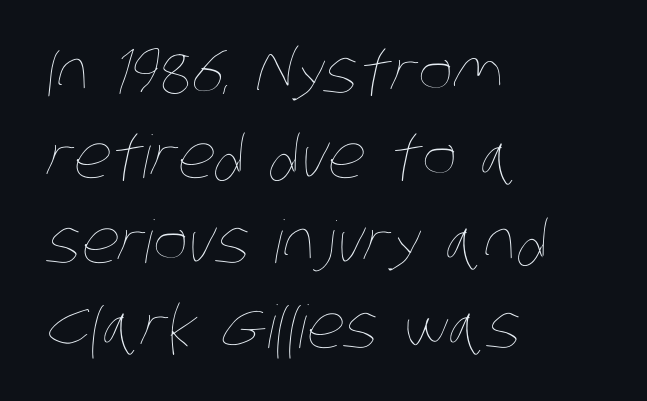
The vertical gap from one line to the next is medium. Nothing heavy about these letters — not bold at all. Letters rest on an invisible, unmarked baseline. The letterforms sit shoulder to shoulder at normal distance. The compositor pushed each line to the left boundary. These lines are rendered in a variable-pitch font.
